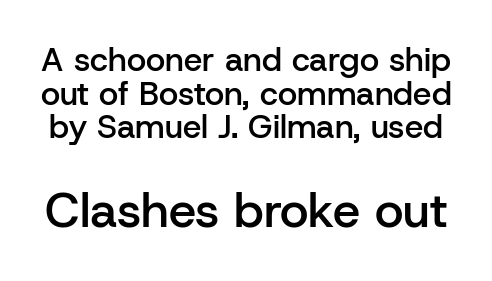
Q: Is the text bold? A: Semi-bold.
Q: Is the text italic (slanted)? A: No, it is upright.
Q: Is the typeface a serif or a sans-serif typeface? A: Sans-serif.
Q: Is the text underlined? A: No.
Q: Is the spacing between letters normal or unusually wide? A: Normal.
Q: Is the spacing between lines tight, normal or loose? A: Tight.
Q: Which block of text is set in a larger size, the first (top) or the second (bottom)? A: The second (bottom) one.
Q: Width (condensed, normal, or wide)? A: Normal.
Q: Stroke contrast? A: Low.
Q: x-height? A: Medium.
Q: Monospaced? A: No.
